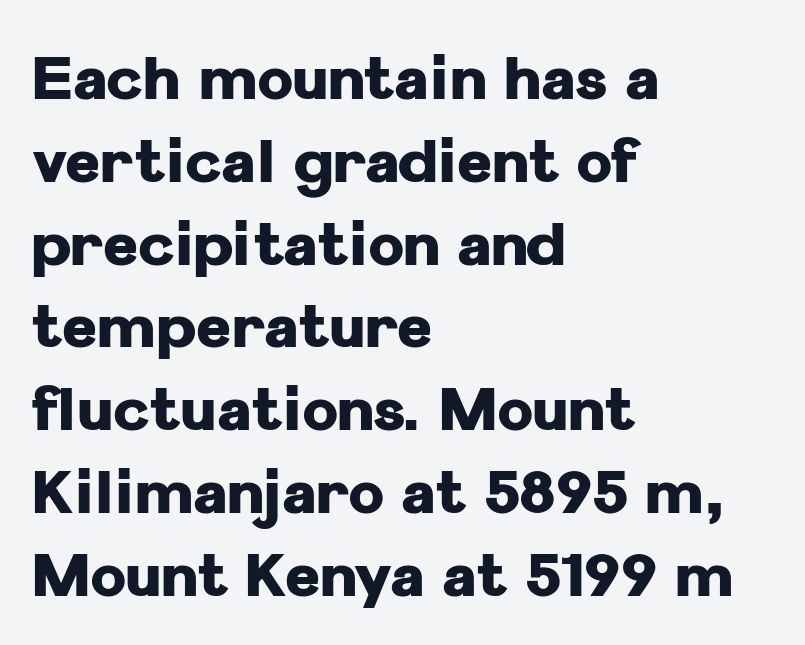
{"serif": "no", "italic": "no", "bold": "yes", "weight": "heavy", "width": "normal", "stroke_contrast": "low", "x_height": "medium", "monospaced": "no", "underline": "no", "align": "left", "line_spacing": "normal", "line_spacing_ratio": 1.38, "letter_spacing": "normal", "letter_spacing_em": 0.0, "glyph_px": 60}
